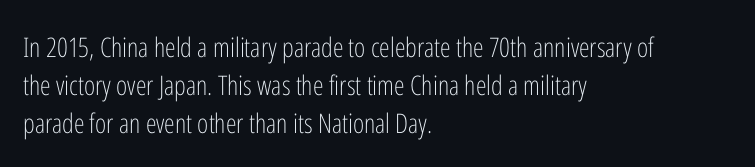
The image shows 27 px text type, upright; set left-aligned, normal line spacing (1.41x), normal letter spacing, not underlined.
